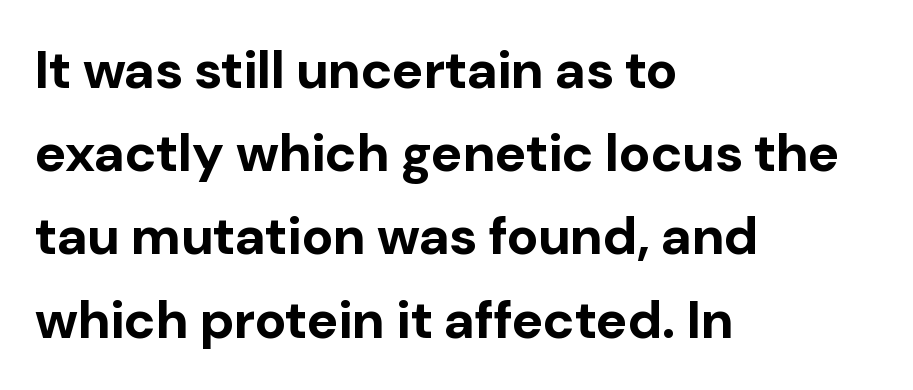
The rag falls on the right side of this text block. The letters advance in unequal steps, a hallmark of proportional type. These lines are composed in type without serifs. Students, this is bold: see how much ink each stroke carries.
